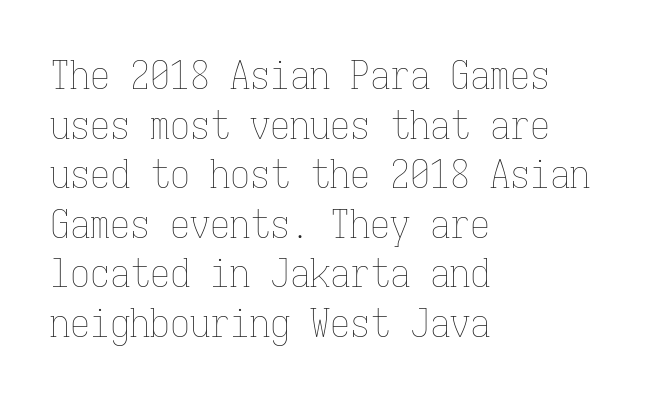
Q: Is the text bold? A: No.
Q: Is the text italic (slanted)? A: No, it is upright.
Q: Is the text underlined? A: No.
Q: How is the paragraph aligned? A: Left-aligned.
Q: Is the spacing between letters normal or unusually wide? A: Normal.
Q: Width (condensed, normal, or wide)? A: Condensed.
Q: Stroke contrast? A: Low.
Q: x-height? A: Medium.
Q: Monospaced? A: Yes.
